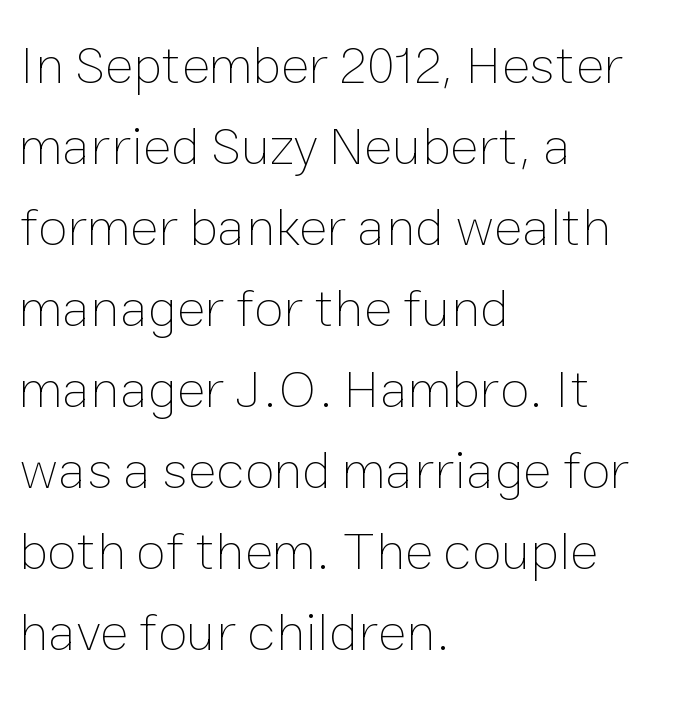
Italic: no, the glyphs are upright roman. Nobody touched the tracking dial on this one. Words float on clear page, feet unadorned. Think of a printed novel: that variable character pitch is what you see here. The typeface has the unassuming heft of standard copy or less.
